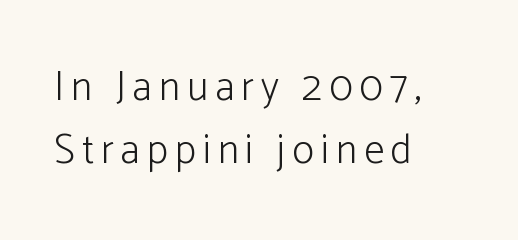
{"serif": "no", "italic": "no", "bold": "no", "weight": "light", "width": "normal", "stroke_contrast": "low", "x_height": "medium", "monospaced": "no", "underline": "no", "align": "left", "line_spacing": "normal", "line_spacing_ratio": 1.53, "glyph_px": 41}
